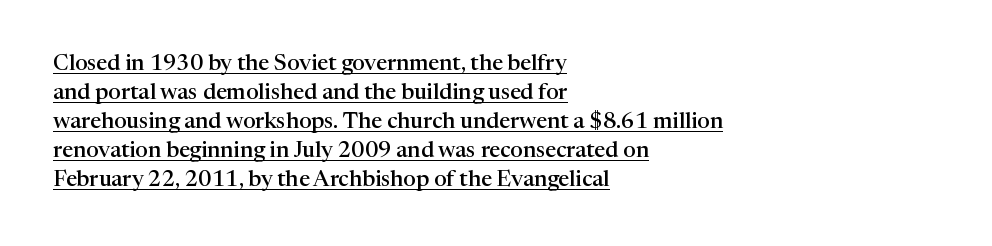
{"italic": "no", "bold": "semi", "underline": "yes", "align": "left", "line_spacing": "normal", "line_spacing_ratio": 1.32, "letter_spacing": "normal", "letter_spacing_em": 0.0, "glyph_px": 22}
